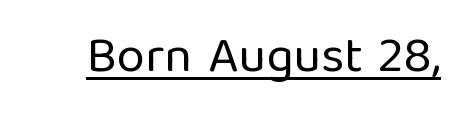
{"serif": "no", "italic": "no", "bold": "no", "weight": "regular", "width": "normal", "stroke_contrast": "low", "x_height": "medium", "monospaced": "no", "underline": "yes", "letter_spacing": "normal", "letter_spacing_em": 0.0, "glyph_px": 51}
